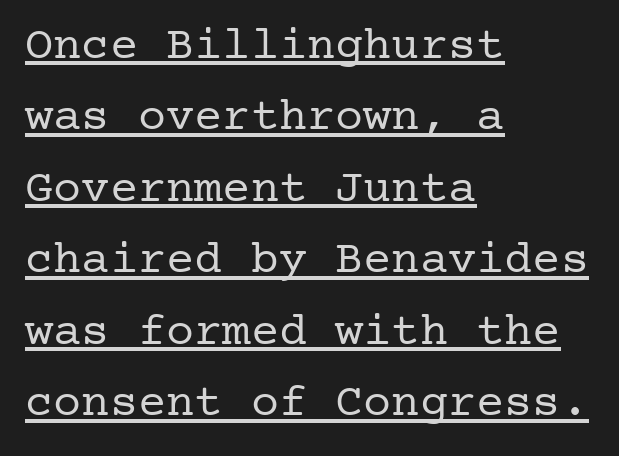
The font family rendered here belongs to the serif group. This is roman type, the default non-slanted kind. The weight tops out at a normal text grade. A normal amount of white space separates one row of letters from the next. The typesetter has applied underlining to the passage shown. The tracking reads as untouched default to a designer's eye.
